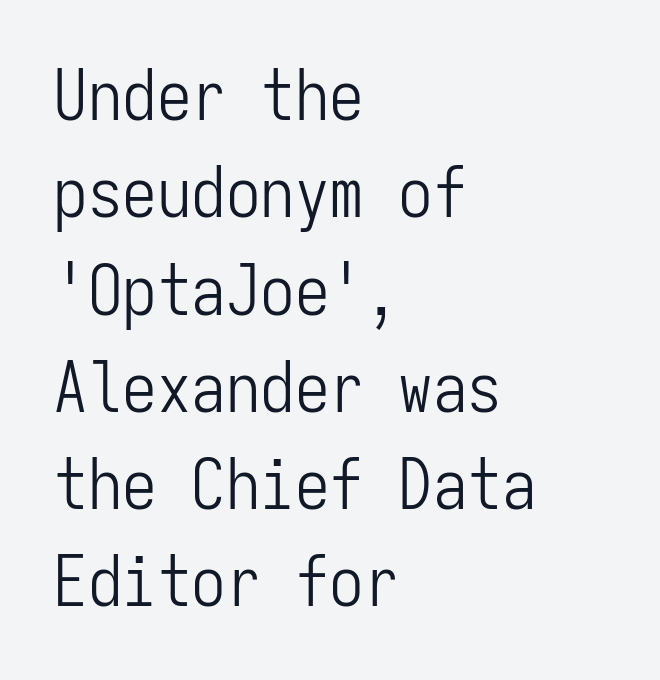
{"serif": "no", "italic": "no", "bold": "no", "weight": "light", "width": "condensed", "stroke_contrast": "low", "x_height": "medium", "monospaced": "yes", "underline": "no", "align": "left", "line_spacing": "normal", "line_spacing_ratio": 1.41, "letter_spacing": "normal", "letter_spacing_em": 0.0, "glyph_px": 69}
